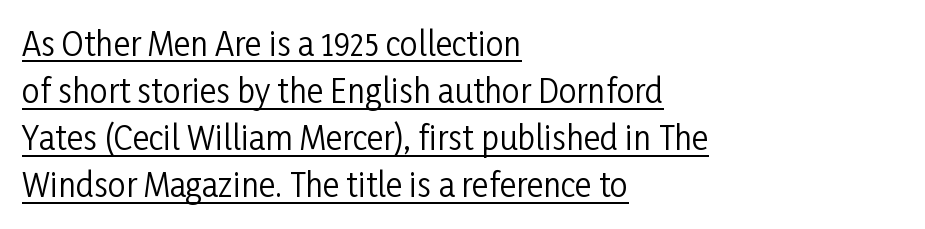
The rendered words wear a rule along their underside. Font category for this specimen: sans-serif. Do the characters align in a grid? No, the font is proportional. Casual observation: everything's shoved over to the left. Does the lettering tilt? It doesn't — this is upright.
